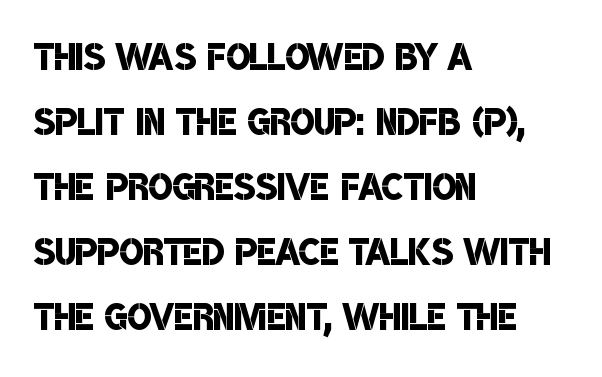
The image shows 50 px semibold, condensed sans-serif type; set left-aligned, normal line spacing (1.3x), normal letter spacing, not underlined; low stroke contrast and a large x-height.
